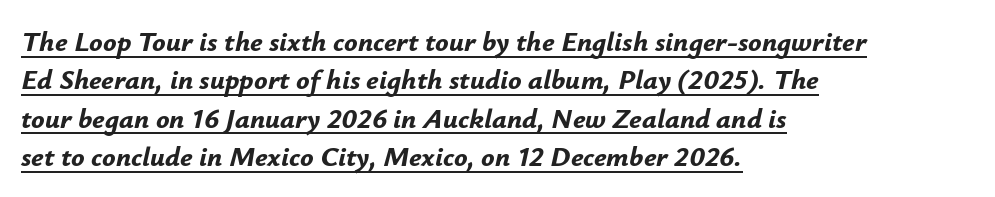
{"italic": "yes", "lean": "right", "slant_degrees": 12, "bold": "yes", "weight": "bold", "width": "normal", "stroke_contrast": "low", "x_height": "small", "monospaced": "no", "underline": "yes", "align": "left", "line_spacing": "normal", "line_spacing_ratio": 1.37, "letter_spacing": "normal", "letter_spacing_em": 0.0, "glyph_px": 28}
